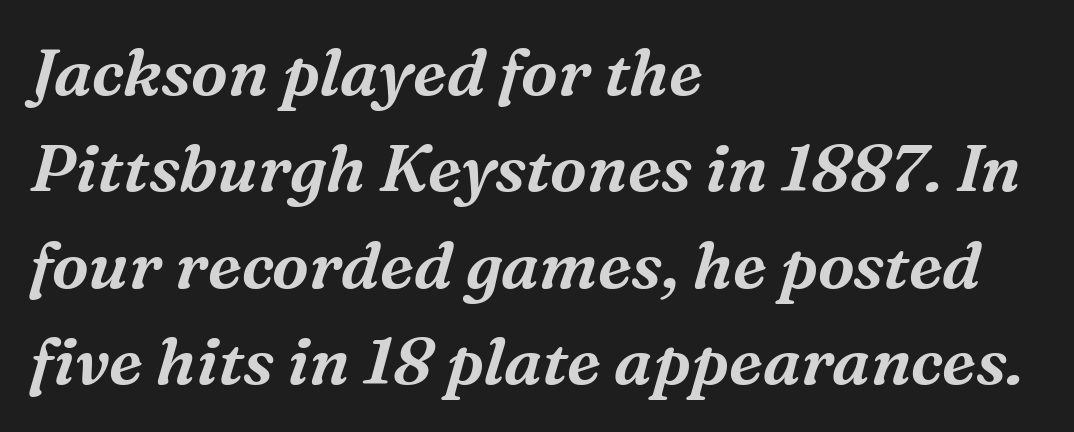
The strip under each line holds only bare page. Serif or sans? Serif — the stroke terminals have little feet. Slant detected: the letters are inclined. Character widths vary here, with narrow letters taking less room than wide ones. The letters sit at their default tracking, neither squeezed nor spread.
